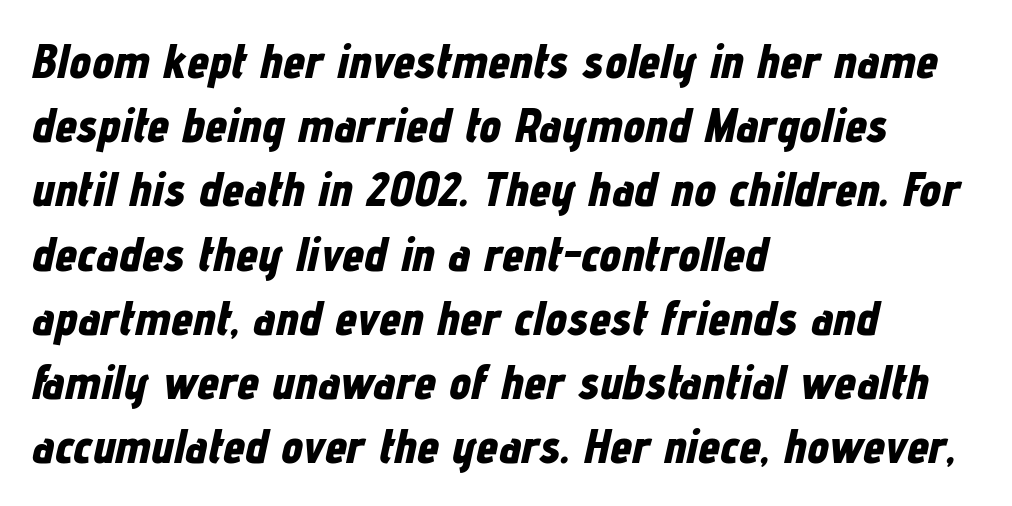
This sample has the flowing, uneven cadence of proportional lettering. This is heavy type, rendered in bold. Descender tails drop into unmarked territory. The block of text has a typical density, with ordinary space between rows. It's the slanting kind of type.
